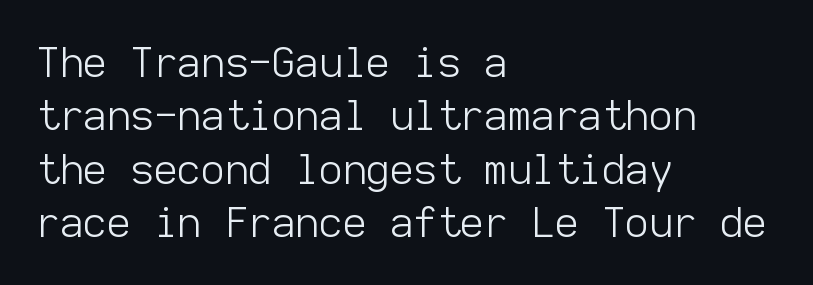
{"serif": "no", "italic": "no", "bold": "no", "weight": "light", "width": "normal", "stroke_contrast": "low", "x_height": "medium", "monospaced": "yes", "underline": "no", "align": "left", "line_spacing": "normal", "line_spacing_ratio": 1.3, "letter_spacing": "normal", "letter_spacing_em": 0.0, "glyph_px": 41}
